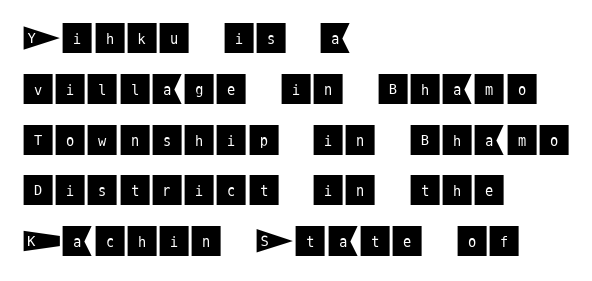
{"serif": "no", "italic": "no", "width": "normal", "stroke_contrast": "medium", "x_height": "large", "underline": "no", "align": "left", "line_spacing": "normal", "line_spacing_ratio": 1.54, "letter_spacing": "normal", "letter_spacing_em": 0.0, "glyph_px": 33}
